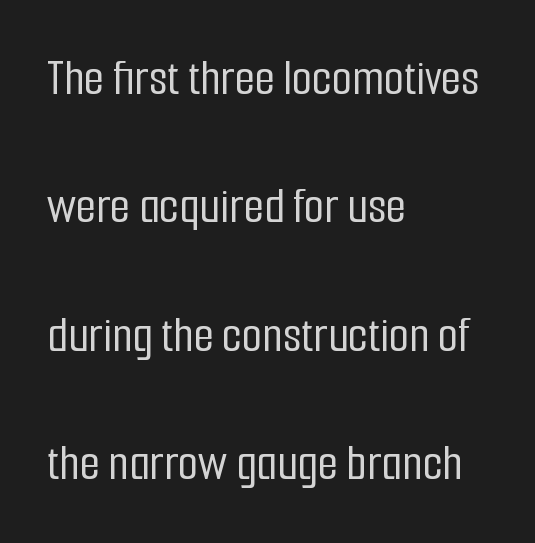
The image shows 52 px condensed sans-serif type, upright; set left-aligned, loose line spacing (2.47x), normal letter spacing, not underlined; low stroke contrast and a medium x-height.
